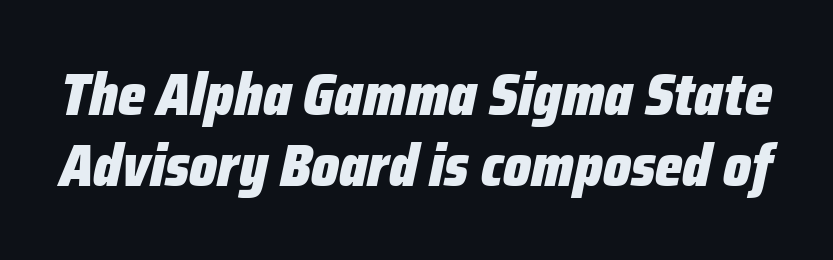
Q: Is the text bold? A: Yes.
Q: Is the text italic (slanted)? A: Yes, it leans right by about 12 degrees.
Q: Is the text underlined? A: No.
Q: Is the spacing between letters normal or unusually wide? A: Normal.
Q: Width (condensed, normal, or wide)? A: Condensed.
Q: Stroke contrast? A: Low.
Q: x-height? A: Medium.
Q: Monospaced? A: No.
